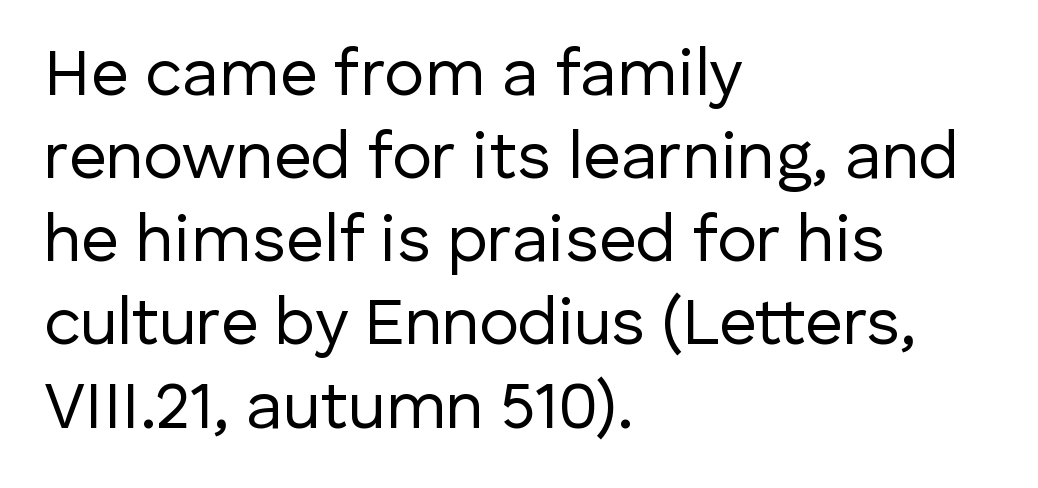
{"serif": "no", "italic": "no", "bold": "no", "weight": "regular", "width": "normal", "stroke_contrast": "low", "x_height": "medium", "monospaced": "no", "underline": "no", "align": "left", "line_spacing": "normal", "line_spacing_ratio": 1.26, "letter_spacing": "normal", "letter_spacing_em": 0.0, "glyph_px": 66}
